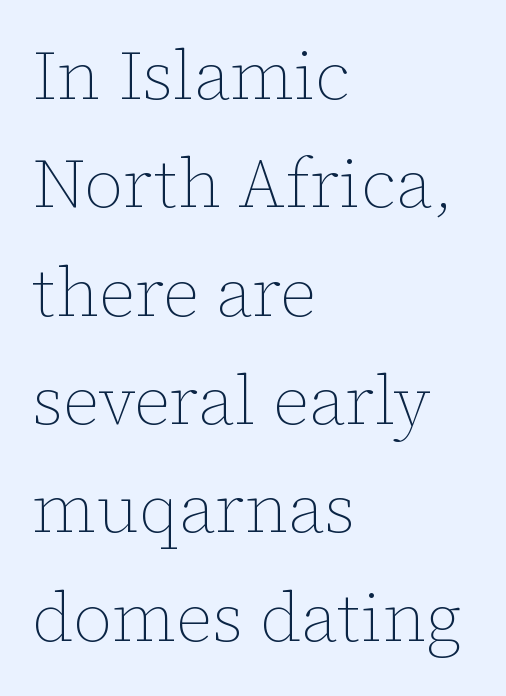
The passage shown is not underscored anywhere. Evenly set lines give the paragraph a standard silhouette. Notice how the passage keeps a crisp vertical edge on the left only. Each word holds together tightly as a unit, with standard inter-letter gaps. Is the stroke heavy? The answer is a plain regular-or-lighter. When letters stand straight like this, we call the style roman or upright.
